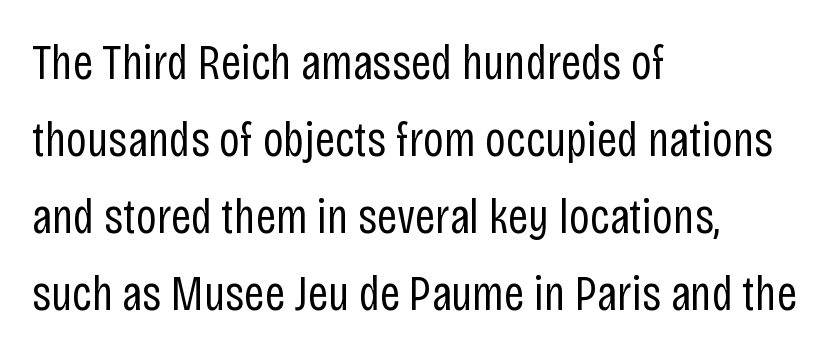
A bare baseline throughout the passage. Words appear dense and cohesive because spacing is normal. I'd call this a sans setting — the letters go barefoot. The passage shown is typed in a proportional face where columns would drift.
